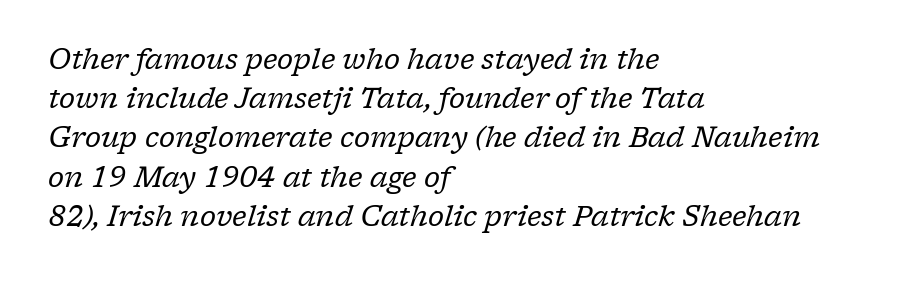
Posture: slanted. Regarding serifs, this sample has them. A bare baseline throughout the passage. Leading: standard. Bold? No — there's no thickening of the strokes. The lines are quadded left.
